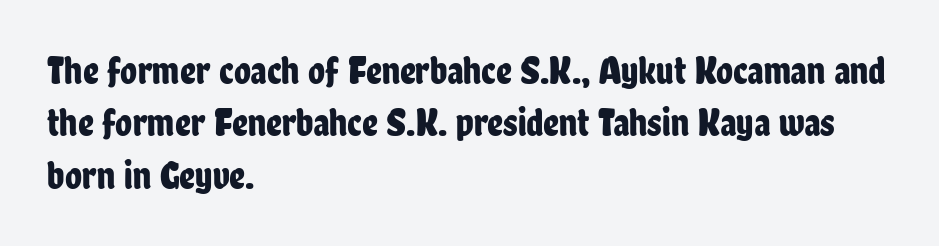
Q: Is the text italic (slanted)? A: No, it is upright.
Q: Is the typeface a serif or a sans-serif typeface? A: Sans-serif.
Q: Is the text underlined? A: No.
Q: How is the paragraph aligned? A: Left-aligned.
Q: Is the spacing between letters normal or unusually wide? A: Normal.
Q: Is the spacing between lines tight, normal or loose? A: Normal.
Q: Width (condensed, normal, or wide)? A: Condensed.
Q: Stroke contrast? A: Low.
Q: x-height? A: Medium.
Q: Monospaced? A: No.
